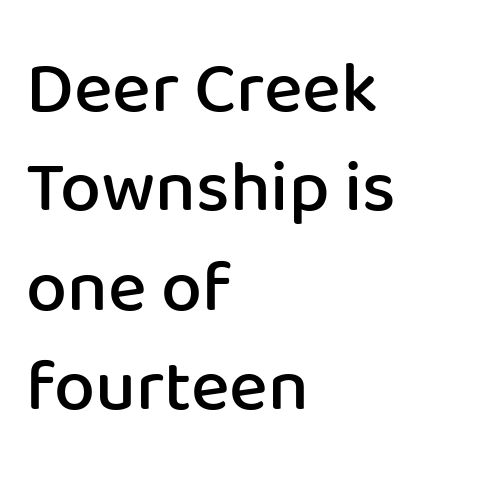
{"serif": "no", "italic": "no", "bold": "semi", "weight": "semibold", "width": "normal", "stroke_contrast": "low", "x_height": "medium", "monospaced": "no", "underline": "no", "align": "left", "line_spacing": "normal", "line_spacing_ratio": 1.36, "letter_spacing": "normal", "letter_spacing_em": 0.0, "glyph_px": 73}
